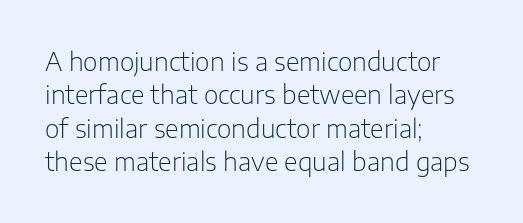
The image shows 25 px text type, upright; set left-aligned, normal line spacing (1.34x), normal letter spacing, not underlined.
